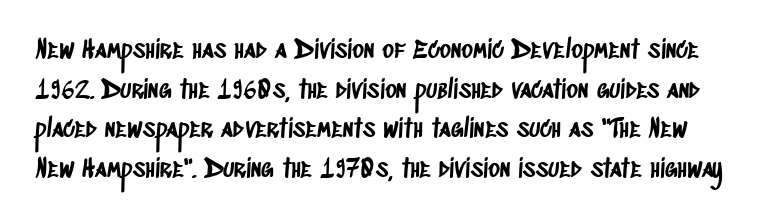
Q: Is the text underlined? A: No.
Q: Is the spacing between letters normal or unusually wide? A: Normal.
Q: Is the spacing between lines tight, normal or loose? A: Normal.
